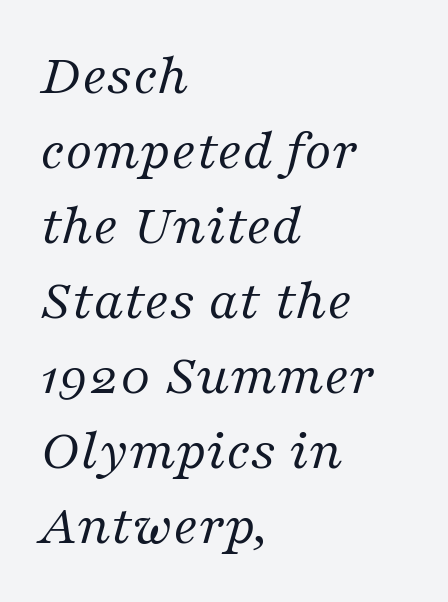
The lines in this sample share a left origin and differ only in where they stop. The gap between lines stays unmarked. The rendering keeps characters at their native spacing. Leading matches the norm, producing a regular column.
